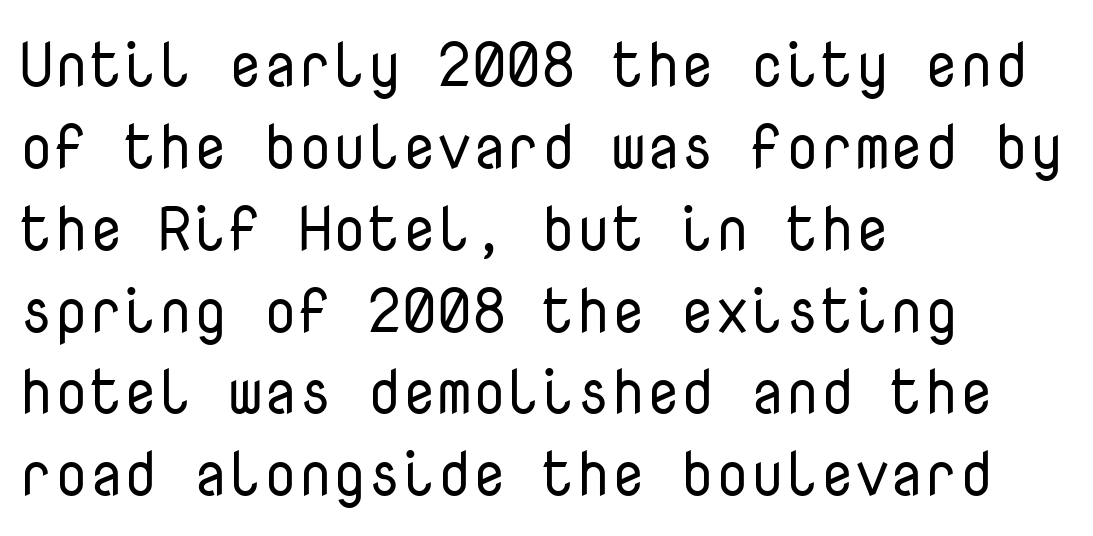
The image shows 62 px regular-weight sans-serif type, upright, monospaced; set left-aligned, normal line spacing (1.32x), normal letter spacing, not underlined; low stroke contrast and a medium x-height.
